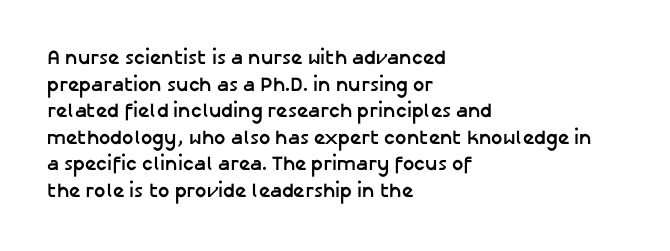
The typography opts for an upright posture over an oblique one. A classic flush-left, rag-right setting is used for this passage. Words appear dense and cohesive because spacing is normal. A full-strength bold gives these letters their thick strokes. Rule under the text: the space is simply empty.
